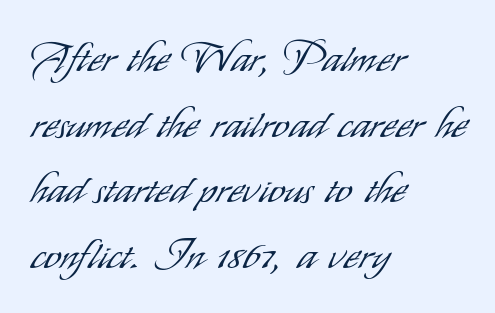
The image shows 42 px light, condensed sans-serif type; set left-aligned, normal line spacing (1.56x), normal letter spacing, not underlined; low stroke contrast and a small x-height.
